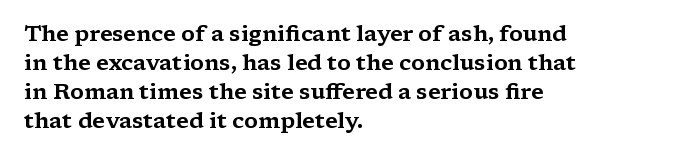
The image shows 22 px text type, upright; set left-aligned, normal line spacing (1.32x), normal letter spacing, not underlined.
